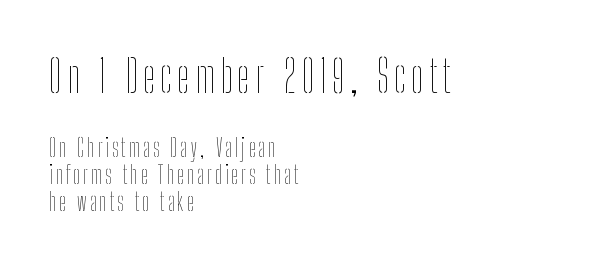
Q: Is the text bold? A: No.
Q: Is the text italic (slanted)? A: No, it is upright.
Q: Is the text underlined? A: No.
Q: How is the paragraph aligned? A: Left-aligned.
Q: Is the spacing between lines tight, normal or loose? A: Tight.
Q: Which block of text is set in a larger size, the first (top) or the second (bottom)? A: The first (top) one.
Q: Width (condensed, normal, or wide)? A: Condensed.
Q: Stroke contrast? A: Low.
Q: x-height? A: Medium.
Q: Monospaced? A: No.
